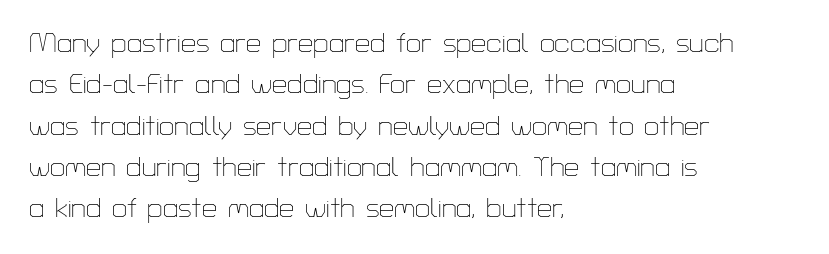
The image shows 27 px text type, upright; set left-aligned, normal line spacing (1.53x), normal letter spacing, not underlined.
